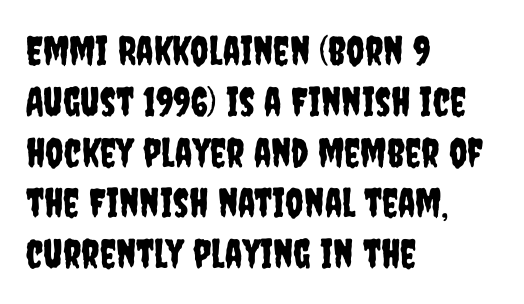
The image shows 40 px condensed sans-serif type, upright; set left-aligned, normal line spacing (1.27x), normal letter spacing, not underlined; low stroke contrast and a large x-height.
